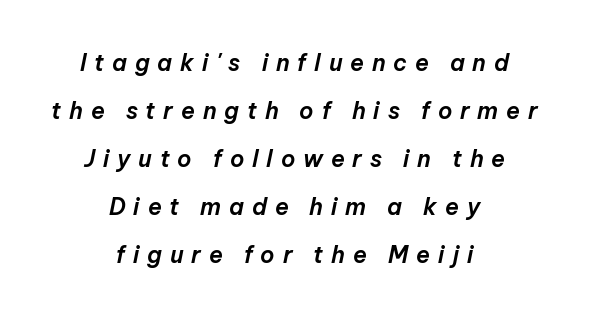
{"italic": "yes", "lean": "right", "slant_degrees": 12, "underline": "no", "align": "center", "line_spacing": "loose", "line_spacing_ratio": 2.09, "letter_spacing": "wide", "letter_spacing_em": 0.34, "glyph_px": 23}
